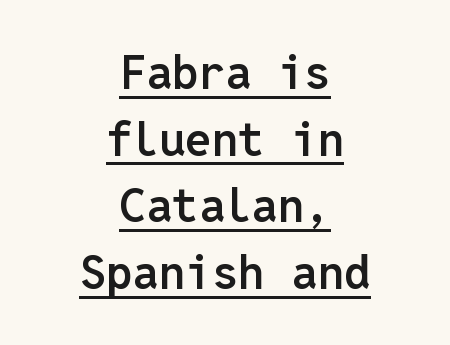
{"serif": "no", "italic": "no", "bold": "semi", "weight": "semibold", "width": "normal", "stroke_contrast": "low", "x_height": "medium", "monospaced": "yes", "underline": "yes", "align": "center", "line_spacing": "normal", "line_spacing_ratio": 1.42, "letter_spacing": "normal", "letter_spacing_em": 0.0, "glyph_px": 47}
